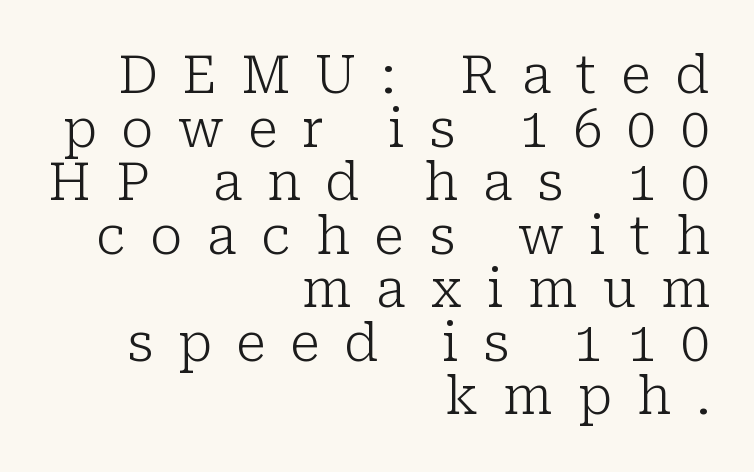
{"serif": "yes", "italic": "no", "bold": "no", "weight": "light", "width": "normal", "stroke_contrast": "low", "x_height": "medium", "monospaced": "no", "underline": "no", "align": "right", "line_spacing": "tight", "line_spacing_ratio": 1.03, "letter_spacing": "wide", "letter_spacing_em": 0.48, "glyph_px": 52}
